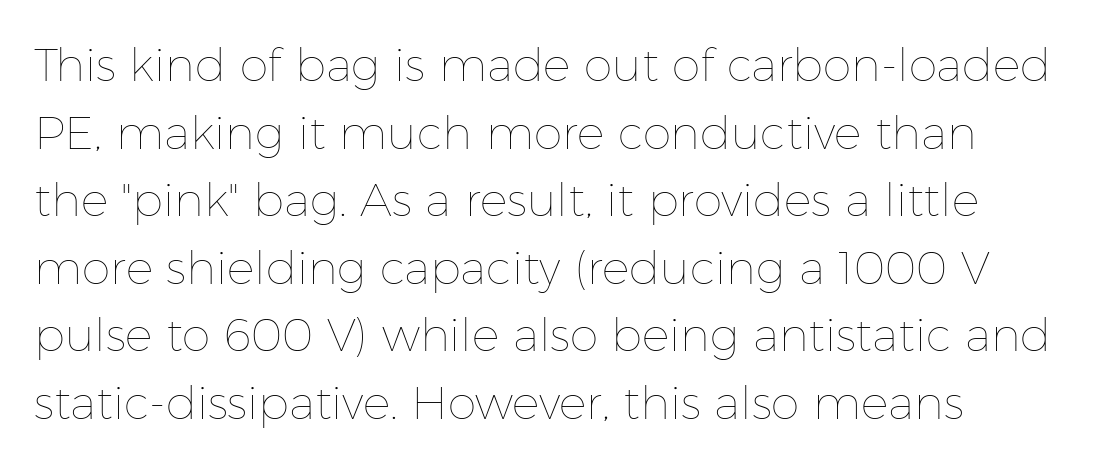
The image shows 46 px thin type, upright; set normal line spacing (1.47x), normal letter spacing, not underlined; low stroke contrast and a medium x-height.
